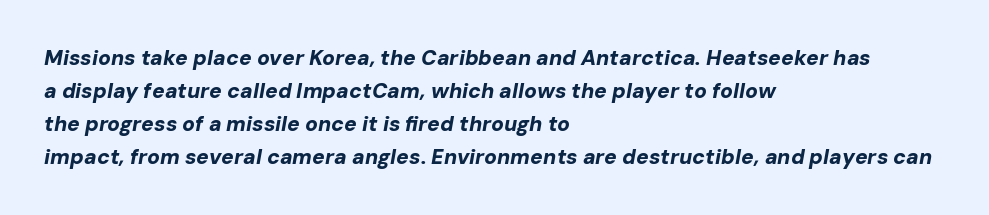
{"italic": "yes", "lean": "right", "slant_degrees": 10, "bold": "yes", "underline": "no", "align": "left", "line_spacing": "normal", "line_spacing_ratio": 1.57, "letter_spacing": "normal", "letter_spacing_em": 0.0, "glyph_px": 21}
